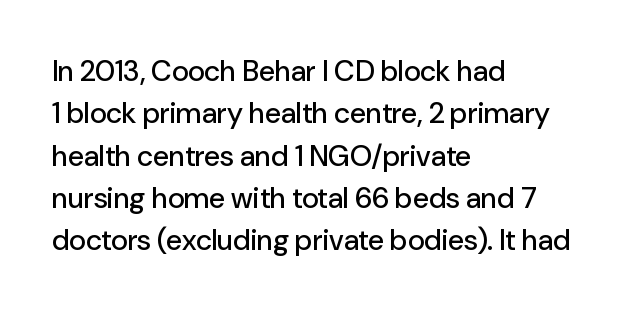
The image shows 29 px sans-serif type, upright; set left-aligned, normal line spacing (1.46x), normal letter spacing, not underlined; low stroke contrast and a medium x-height.
